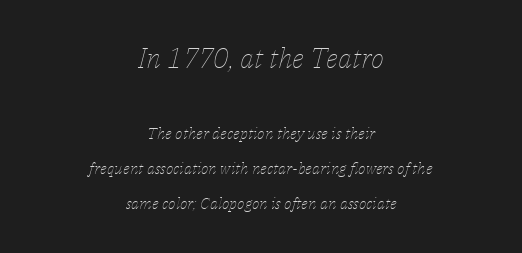
{"italic": "yes", "lean": "right", "slant_degrees": 14, "bold": "no", "weight": "thin", "width": "normal", "stroke_contrast": "low", "x_height": "medium", "monospaced": "no", "underline": "no", "align": "center", "line_spacing": "loose", "line_spacing_ratio": 2.17, "letter_spacing": "normal", "letter_spacing_em": 0.0, "larger_block": "first", "size_ratio": 1.75, "glyph_px": 28}
